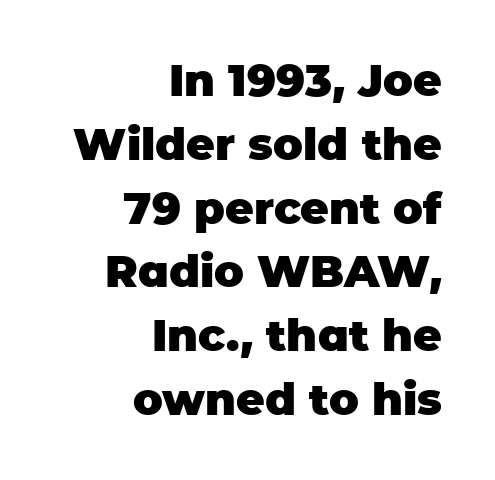
The image shows 44 px heavy sans-serif type, upright; set right-aligned, normal line spacing (1.45x), normal letter spacing, not underlined; low stroke contrast and a large x-height.
